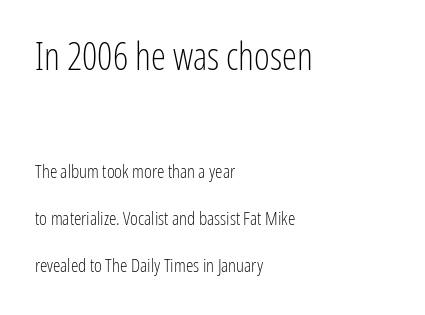
Q: Is the text bold? A: No.
Q: Is the text italic (slanted)? A: No, it is upright.
Q: Is the typeface a serif or a sans-serif typeface? A: Sans-serif.
Q: Is the text underlined? A: No.
Q: How is the paragraph aligned? A: Left-aligned.
Q: Is the spacing between letters normal or unusually wide? A: Normal.
Q: Is the spacing between lines tight, normal or loose? A: Loose.
Q: Which block of text is set in a larger size, the first (top) or the second (bottom)? A: The first (top) one.
Q: Width (condensed, normal, or wide)? A: Condensed.
Q: Stroke contrast? A: Low.
Q: x-height? A: Medium.
Q: Monospaced? A: No.
